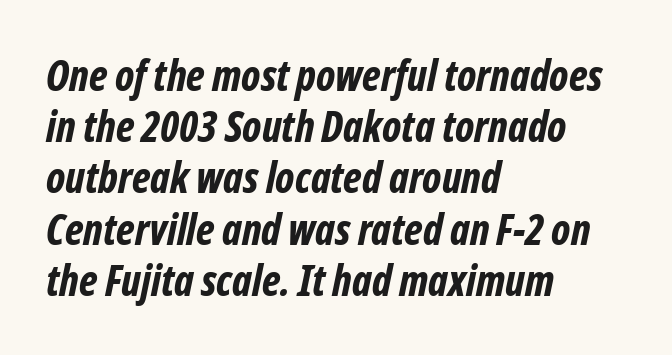
The image shows 42 px bold, condensed type, italic (leaning right); set left-aligned, line spacing 1.22x, normal letter spacing, not underlined; low stroke contrast and a medium x-height.
